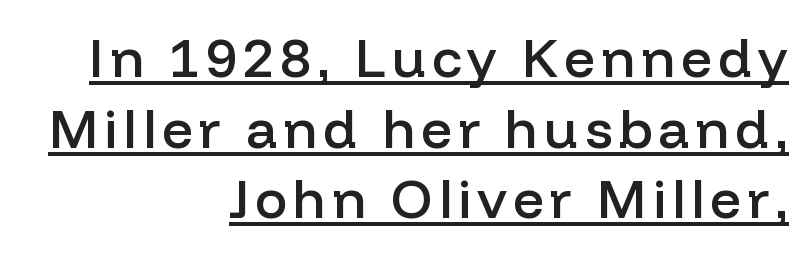
Q: Is the text bold? A: Semi-bold.
Q: Is the text italic (slanted)? A: No, it is upright.
Q: Is the typeface a serif or a sans-serif typeface? A: Sans-serif.
Q: Is the text underlined? A: Yes.
Q: How is the paragraph aligned? A: Right-aligned.
Q: Is the spacing between lines tight, normal or loose? A: Normal.
Q: Width (condensed, normal, or wide)? A: Normal.
Q: Stroke contrast? A: Low.
Q: x-height? A: Medium.
Q: Monospaced? A: No.
